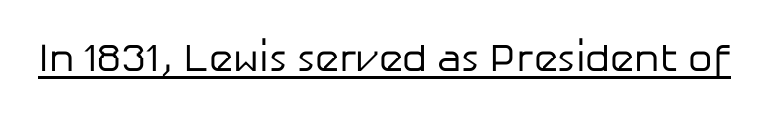
The image shows 39 px regular-weight sans-serif type, upright; set normal letter spacing, underlined; low stroke contrast and a medium x-height.
